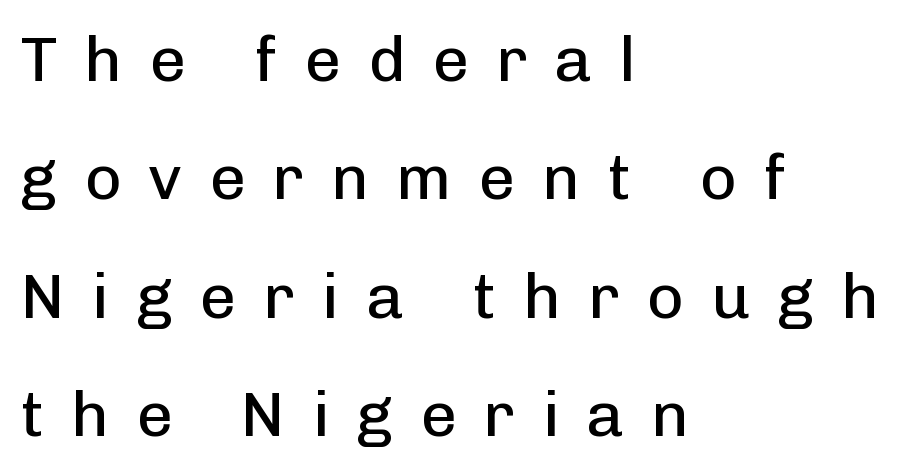
{"serif": "no", "italic": "no", "bold": "no", "weight": "regular", "width": "normal", "stroke_contrast": "low", "x_height": "medium", "monospaced": "no", "underline": "no", "align": "left", "line_spacing_ratio": 1.85, "letter_spacing": "wide", "letter_spacing_em": 0.42, "glyph_px": 64}
